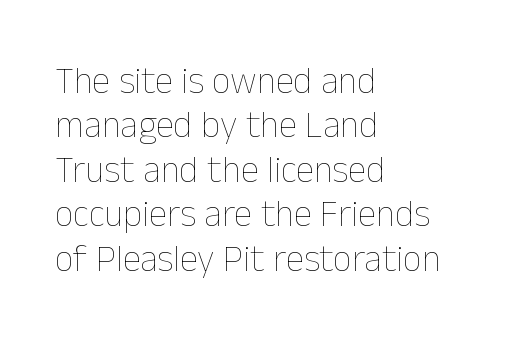
The image shows 37 px thin type, upright; set left-aligned, line spacing 1.2x, normal letter spacing, not underlined; low stroke contrast and a medium x-height.
